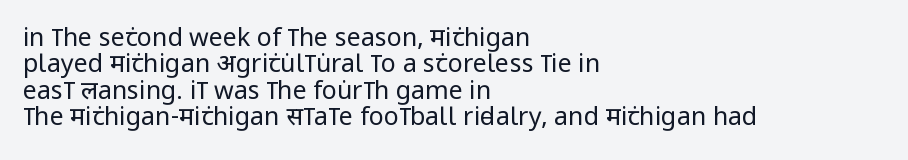
The image shows 25 px text type, upright; set left-aligned, tight line spacing (1.06x), normal letter spacing, not underlined.
